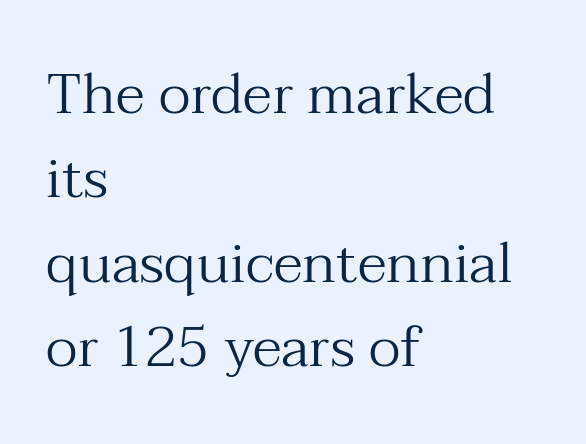
Q: Is the text bold? A: No.
Q: Is the text italic (slanted)? A: No, it is upright.
Q: Is the typeface a serif or a sans-serif typeface? A: Serif.
Q: Is the text underlined? A: No.
Q: How is the paragraph aligned? A: Left-aligned.
Q: Is the spacing between letters normal or unusually wide? A: Normal.
Q: Is the spacing between lines tight, normal or loose? A: Normal.
Q: Width (condensed, normal, or wide)? A: Normal.
Q: Stroke contrast? A: Medium.
Q: x-height? A: Medium.
Q: Monospaced? A: No.
